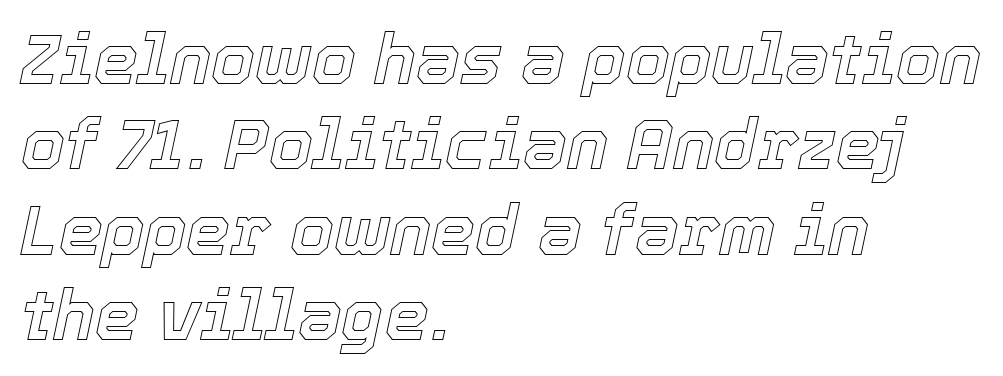
Q: Is the text italic (slanted)? A: Yes, it leans right by about 12 degrees.
Q: Is the text underlined? A: No.
Q: How is the paragraph aligned? A: Left-aligned.
Q: Is the spacing between letters normal or unusually wide? A: Normal.
Q: Width (condensed, normal, or wide)? A: Normal.
Q: x-height? A: Medium.
Q: Monospaced? A: No.
